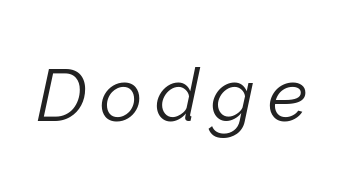
The image shows 74 px light type, italic (leaning right); set not underlined; low stroke contrast and a medium x-height.
